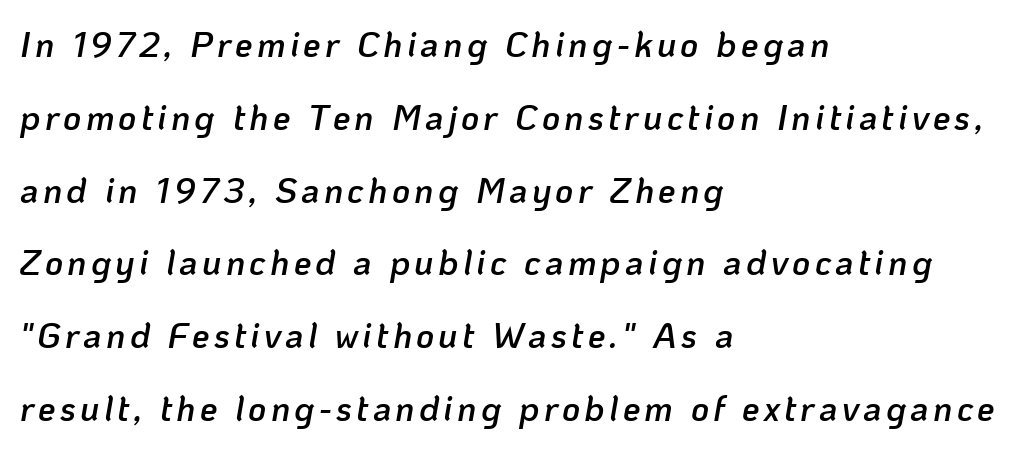
{"italic": "yes", "lean": "right", "slant_degrees": 10, "bold": "semi", "weight": "semibold", "width": "normal", "stroke_contrast": "low", "x_height": "medium", "monospaced": "no", "underline": "no", "align": "left", "line_spacing": "loose", "line_spacing_ratio": 2.08, "glyph_px": 35}
